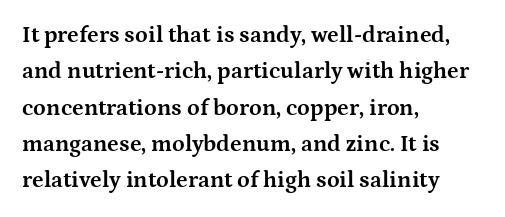
Q: Is the text bold? A: Yes.
Q: Is the text italic (slanted)? A: No, it is upright.
Q: Is the text underlined? A: No.
Q: How is the paragraph aligned? A: Left-aligned.
Q: Is the spacing between letters normal or unusually wide? A: Normal.
Q: Is the spacing between lines tight, normal or loose? A: Normal.
